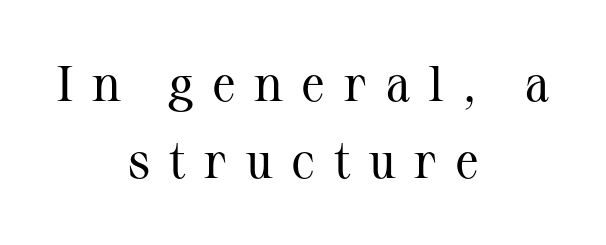
Does extra space separate the letters? Yes, quite a lot of it. This sample keeps an unexceptional amount of space between lines. Rule under the text: the space is simply empty. The letters look calm and open, with moderate or lighter stems. In CSS terms this would be text-align: center.
